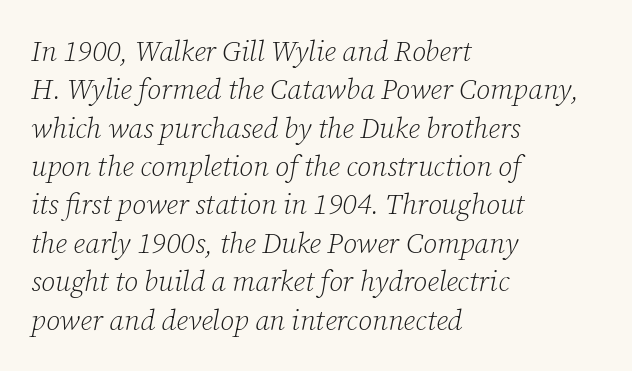
The image shows 28 px light serif type, italic (leaning right); set left-aligned, normal line spacing (1.37x), normal letter spacing, not underlined; low stroke contrast and a medium x-height.
